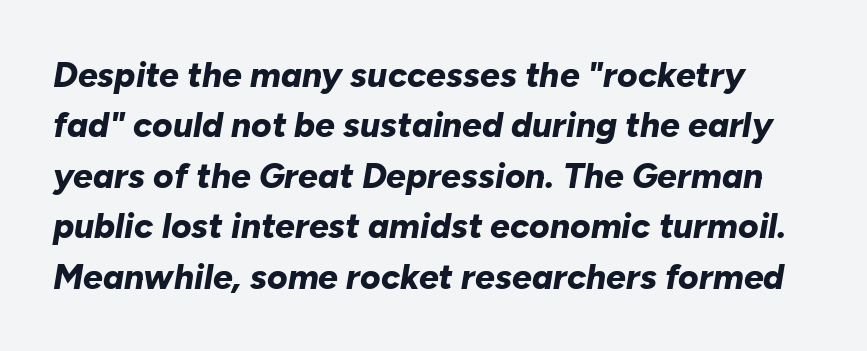
{"italic": "yes", "lean": "right", "slant_degrees": 10, "bold": "yes", "weight": "bold", "width": "normal", "stroke_contrast": "low", "x_height": "medium", "monospaced": "no", "underline": "no", "line_spacing": "normal", "line_spacing_ratio": 1.44, "letter_spacing": "normal", "letter_spacing_em": 0.0, "glyph_px": 35}
